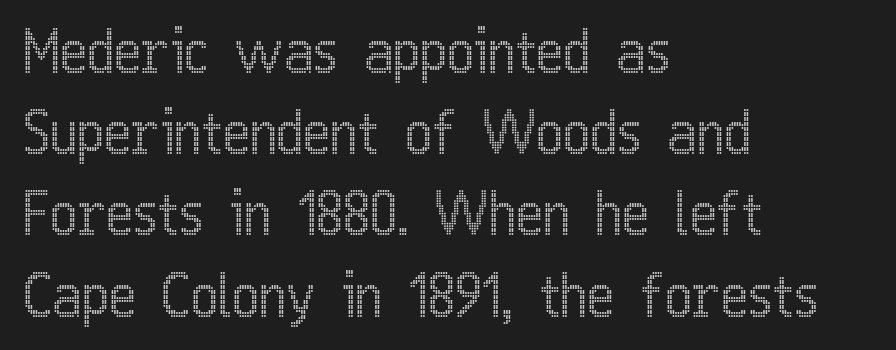
The image shows 58 px condensed type, upright; set left-aligned, normal line spacing (1.4x), normal letter spacing, not underlined; a medium x-height.
